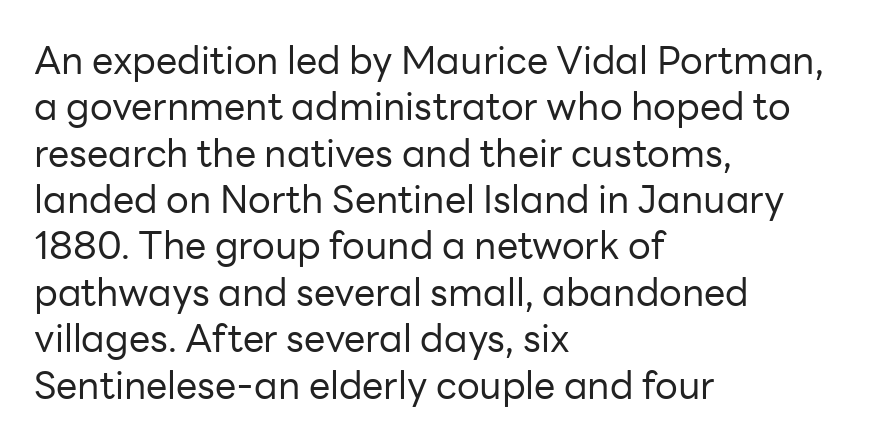
Inter-character spacing is left at the font's built-in metrics. Left-aligned paragraph, ragged on the right. The passage shown is typed in a proportional face where columns would drift. Grotesque or geometric, the face here clearly has no serifs. Characters remain perfectly vertical along every line.
